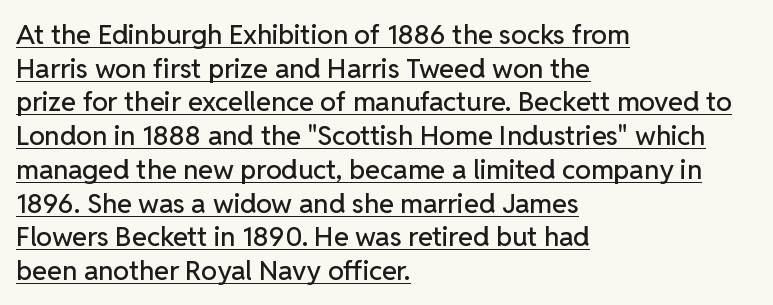
{"italic": "no", "underline": "yes", "align": "left", "line_spacing": "normal", "line_spacing_ratio": 1.25, "letter_spacing": "normal", "letter_spacing_em": 0.0, "glyph_px": 27}
